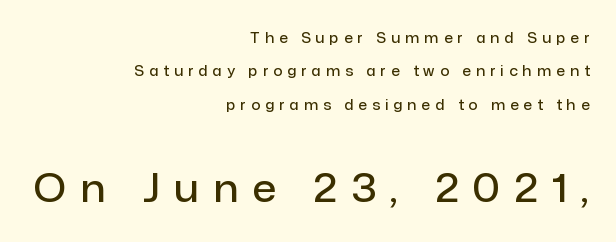
Q: Is the text bold? A: Semi-bold.
Q: Is the text italic (slanted)? A: No, it is upright.
Q: Is the typeface a serif or a sans-serif typeface? A: Sans-serif.
Q: Is the text underlined? A: No.
Q: How is the paragraph aligned? A: Right-aligned.
Q: Is the spacing between letters normal or unusually wide? A: Unusually wide.
Q: Is the spacing between lines tight, normal or loose? A: Loose.
Q: Which block of text is set in a larger size, the first (top) or the second (bottom)? A: The second (bottom) one.
Q: Width (condensed, normal, or wide)? A: Normal.
Q: Stroke contrast? A: Low.
Q: x-height? A: Medium.
Q: Monospaced? A: No.
